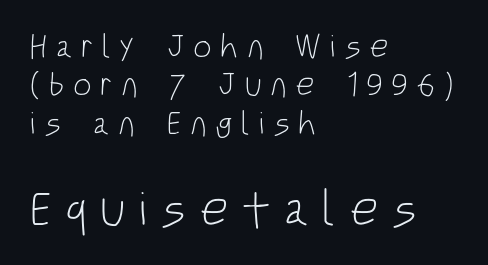
Q: Is the text bold? A: No.
Q: Is the text italic (slanted)? A: No, it is upright.
Q: Is the typeface a serif or a sans-serif typeface? A: Sans-serif.
Q: Is the text underlined? A: No.
Q: How is the paragraph aligned? A: Left-aligned.
Q: Is the spacing between letters normal or unusually wide? A: Unusually wide.
Q: Which block of text is set in a larger size, the first (top) or the second (bottom)? A: The second (bottom) one.
Q: Width (condensed, normal, or wide)? A: Condensed.
Q: Stroke contrast? A: Low.
Q: x-height? A: Large.
Q: Monospaced? A: No.
